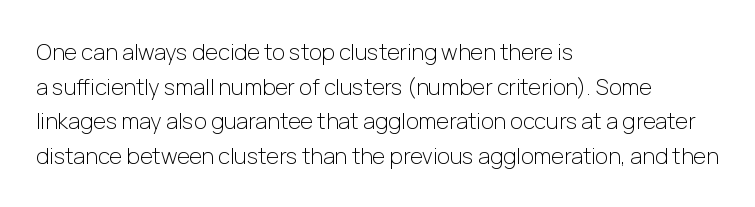
{"italic": "no", "bold": "no", "underline": "no", "align": "left", "line_spacing": "normal", "line_spacing_ratio": 1.57, "letter_spacing": "normal", "letter_spacing_em": 0.0, "glyph_px": 22}
